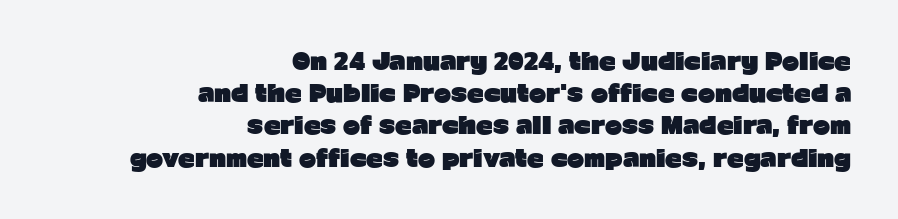
Q: Is the text bold? A: Yes.
Q: Is the text italic (slanted)? A: No, it is upright.
Q: Is the text underlined? A: No.
Q: How is the paragraph aligned? A: Right-aligned.
Q: Is the spacing between letters normal or unusually wide? A: Normal.
Q: Is the spacing between lines tight, normal or loose? A: Normal.
